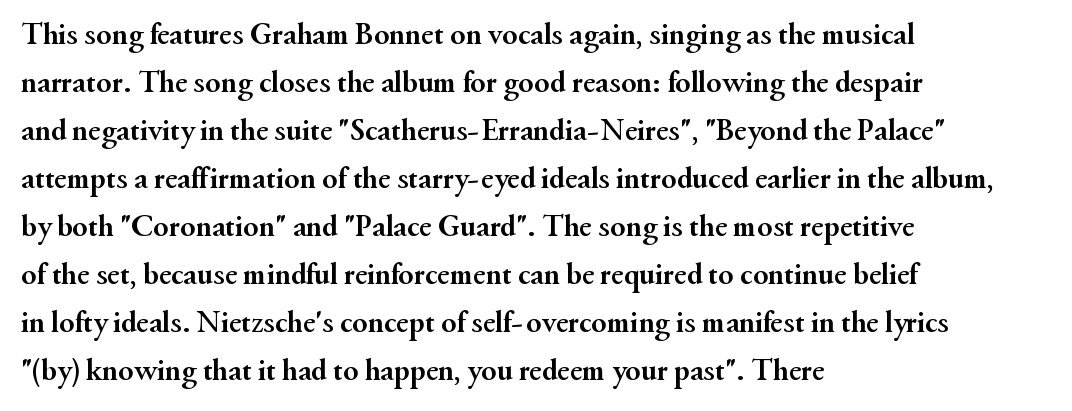
Q: Is the text bold? A: Yes.
Q: Is the text italic (slanted)? A: No, it is upright.
Q: Is the typeface a serif or a sans-serif typeface? A: Serif.
Q: Is the text underlined? A: No.
Q: How is the paragraph aligned? A: Left-aligned.
Q: Is the spacing between letters normal or unusually wide? A: Normal.
Q: Is the spacing between lines tight, normal or loose? A: Normal.
Q: Width (condensed, normal, or wide)? A: Normal.
Q: Stroke contrast? A: Medium.
Q: x-height? A: Small.
Q: Monospaced? A: No.
